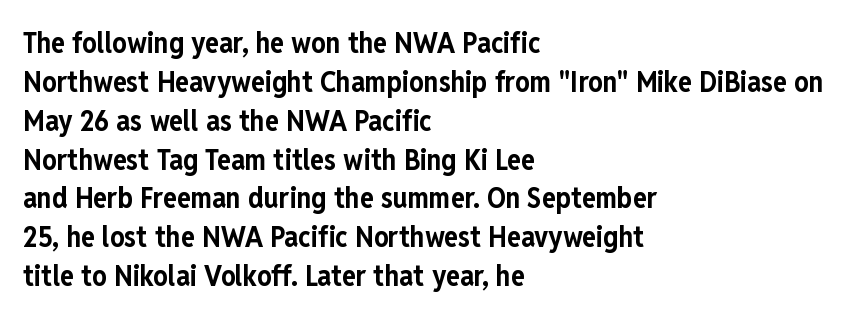
The image shows 29 px bold, condensed sans-serif type, upright; set left-aligned, normal line spacing (1.34x), normal letter spacing, not underlined; low stroke contrast and a medium x-height.
